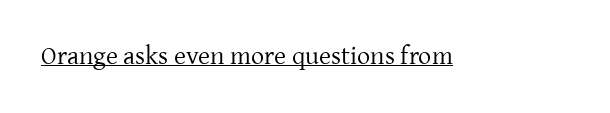
The image shows 26 px text type, upright; set normal letter spacing, underlined.
